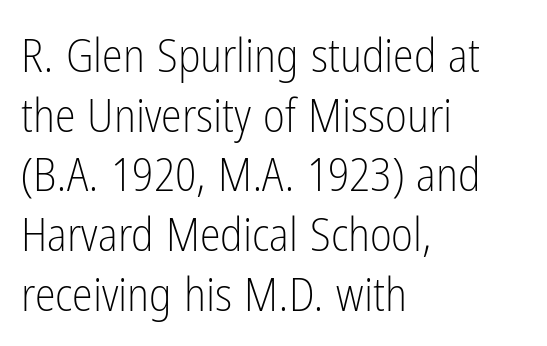
The image shows 47 px light, condensed sans-serif type, upright; set left-aligned, normal line spacing (1.27x), normal letter spacing, not underlined; low stroke contrast and a medium x-height.
